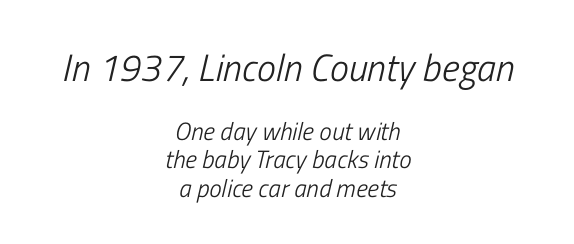
The image shows 38 px light, condensed type, italic (leaning right); set centered, tight line spacing (1.14x), normal letter spacing, not underlined; the first (top) block is 1.52x larger; low stroke contrast and a medium x-height.
